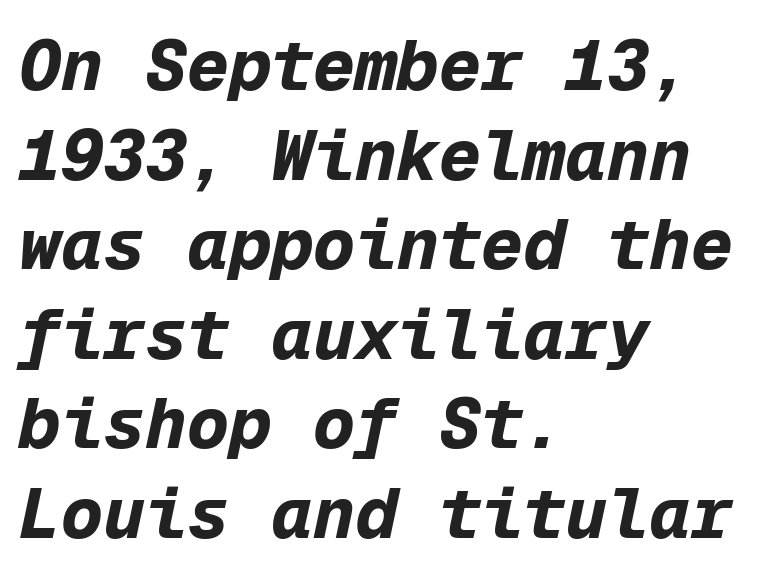
{"italic": "yes", "lean": "right", "slant_degrees": 12, "bold": "yes", "weight": "bold", "width": "normal", "stroke_contrast": "low", "x_height": "medium", "monospaced": "yes", "underline": "no", "align": "left", "line_spacing": "normal", "line_spacing_ratio": 1.28, "letter_spacing": "normal", "letter_spacing_em": 0.0, "glyph_px": 70}
